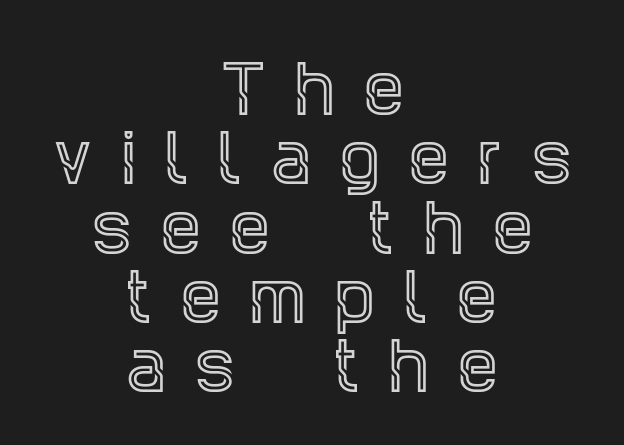
The image shows 63 px condensed serif type, upright; set centered, tight line spacing (1.1x), unusually wide letter spacing (+0.47 em), not underlined; a large x-height.
